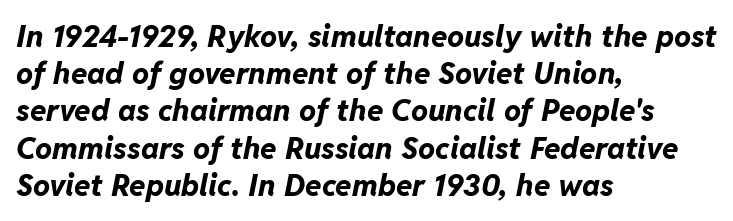
Q: Is the text bold? A: Yes.
Q: Is the text italic (slanted)? A: Yes, it leans right by about 11 degrees.
Q: Is the text underlined? A: No.
Q: How is the paragraph aligned? A: Left-aligned.
Q: Is the spacing between letters normal or unusually wide? A: Normal.
Q: Width (condensed, normal, or wide)? A: Normal.
Q: Stroke contrast? A: Low.
Q: x-height? A: Medium.
Q: Monospaced? A: No.
